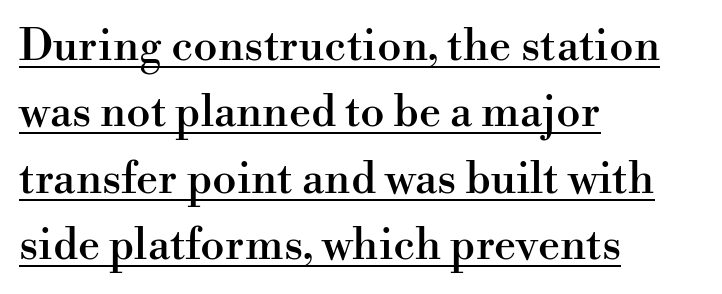
Q: Is the text italic (slanted)? A: No, it is upright.
Q: Is the typeface a serif or a sans-serif typeface? A: Serif.
Q: Is the text underlined? A: Yes.
Q: How is the paragraph aligned? A: Left-aligned.
Q: Is the spacing between letters normal or unusually wide? A: Normal.
Q: Is the spacing between lines tight, normal or loose? A: Normal.
Q: Width (condensed, normal, or wide)? A: Normal.
Q: Stroke contrast? A: High.
Q: x-height? A: Small.
Q: Monospaced? A: No.
